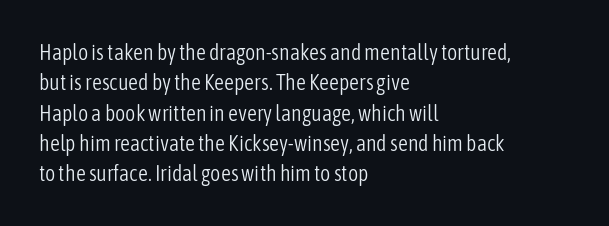
The image shows 22 px text type, upright; set left-aligned, normal line spacing (1.38x), normal letter spacing, not underlined.
